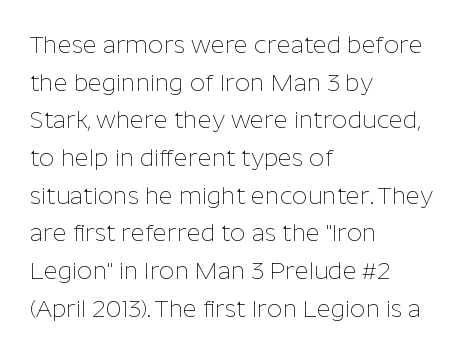
The setting favours the left margin, as ordinary paragraphs usually do. The face looks like a standard text weight, possibly lighter. Each row of text sits above clean, open space. Posture: straight, roman, zero tilt.
